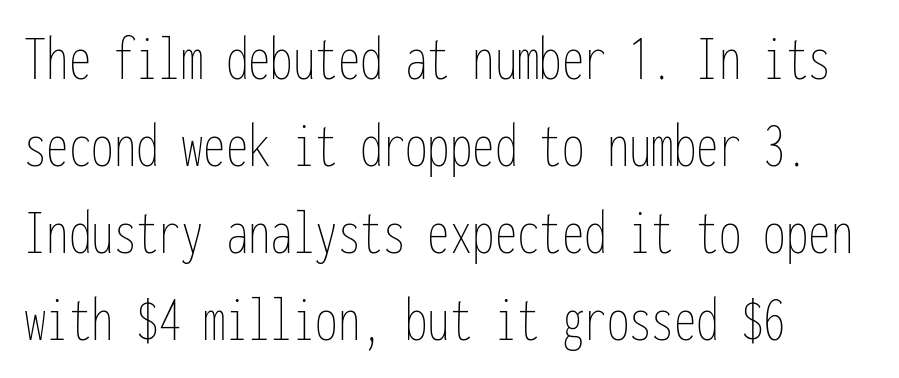
The image shows 64 px thin, condensed type, upright, monospaced; set left-aligned, normal line spacing (1.36x), normal letter spacing, not underlined; low stroke contrast and a medium x-height.
